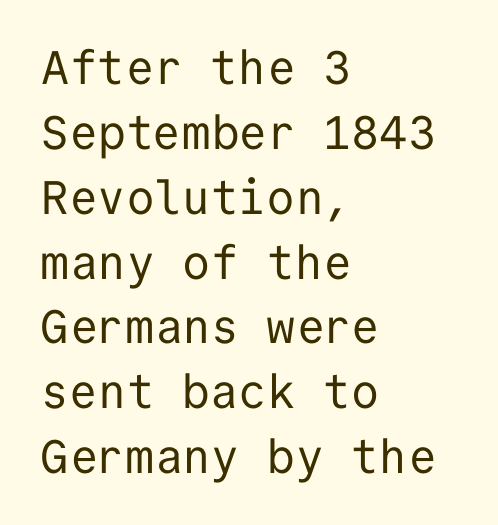
The image shows 47 px regular-weight sans-serif type, upright, monospaced; set left-aligned, normal line spacing (1.38x), normal letter spacing, not underlined; low stroke contrast and a medium x-height.
